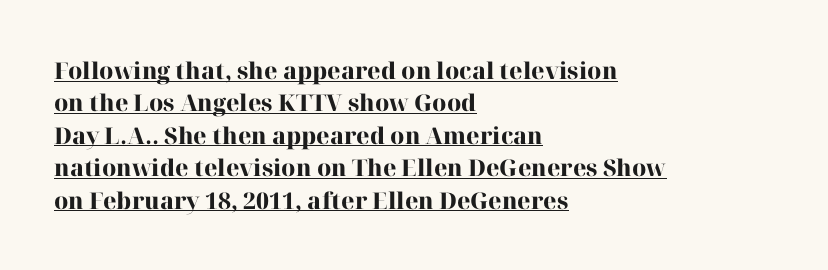
Q: Is the text bold? A: Yes.
Q: Is the text italic (slanted)? A: No, it is upright.
Q: Is the text underlined? A: Yes.
Q: How is the paragraph aligned? A: Left-aligned.
Q: Is the spacing between letters normal or unusually wide? A: Normal.
Q: Is the spacing between lines tight, normal or loose? A: Normal.
